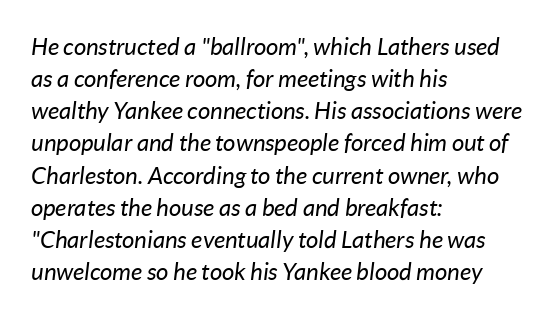
{"italic": "yes", "lean": "right", "slant_degrees": 7, "bold": "no", "underline": "no", "align": "left", "line_spacing": "normal", "line_spacing_ratio": 1.34, "letter_spacing": "normal", "letter_spacing_em": 0.0, "glyph_px": 24}
